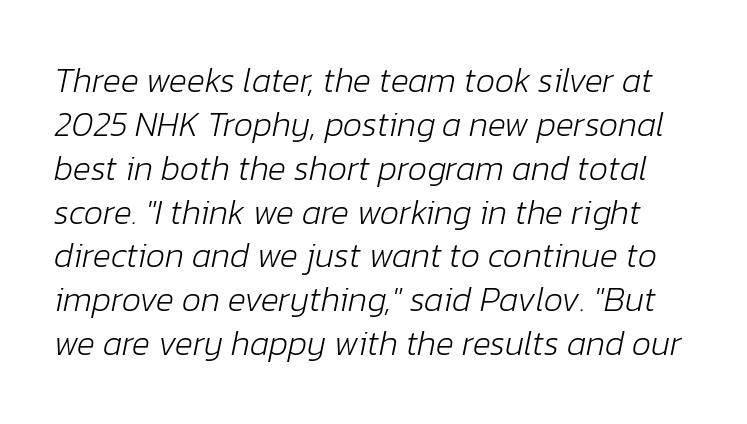
Q: Is the text bold? A: No.
Q: Is the text italic (slanted)? A: Yes, it leans right by about 12 degrees.
Q: Is the text underlined? A: No.
Q: Is the spacing between letters normal or unusually wide? A: Normal.
Q: Is the spacing between lines tight, normal or loose? A: Normal.
Q: Width (condensed, normal, or wide)? A: Normal.
Q: Stroke contrast? A: Low.
Q: x-height? A: Medium.
Q: Monospaced? A: No.
